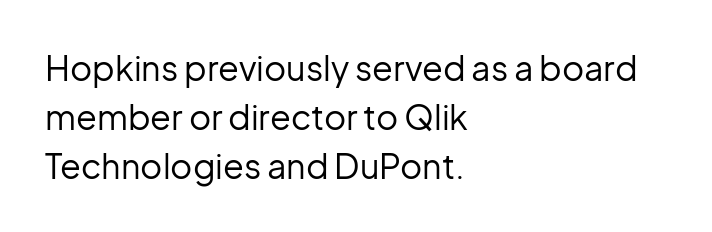
Q: Is the text bold? A: No.
Q: Is the text italic (slanted)? A: No, it is upright.
Q: Is the typeface a serif or a sans-serif typeface? A: Sans-serif.
Q: Is the text underlined? A: No.
Q: How is the paragraph aligned? A: Left-aligned.
Q: Is the spacing between letters normal or unusually wide? A: Normal.
Q: Is the spacing between lines tight, normal or loose? A: Normal.
Q: Width (condensed, normal, or wide)? A: Normal.
Q: Stroke contrast? A: Low.
Q: x-height? A: Medium.
Q: Monospaced? A: No.
